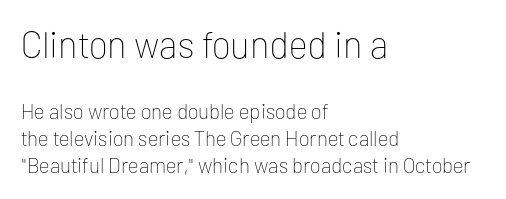
Q: Is the text bold? A: No.
Q: Is the text italic (slanted)? A: No, it is upright.
Q: Is the typeface a serif or a sans-serif typeface? A: Sans-serif.
Q: Is the text underlined? A: No.
Q: How is the paragraph aligned? A: Left-aligned.
Q: Is the spacing between letters normal or unusually wide? A: Normal.
Q: Is the spacing between lines tight, normal or loose? A: Normal.
Q: Which block of text is set in a larger size, the first (top) or the second (bottom)? A: The first (top) one.
Q: Width (condensed, normal, or wide)? A: Normal.
Q: Stroke contrast? A: Low.
Q: x-height? A: Medium.
Q: Monospaced? A: No.
